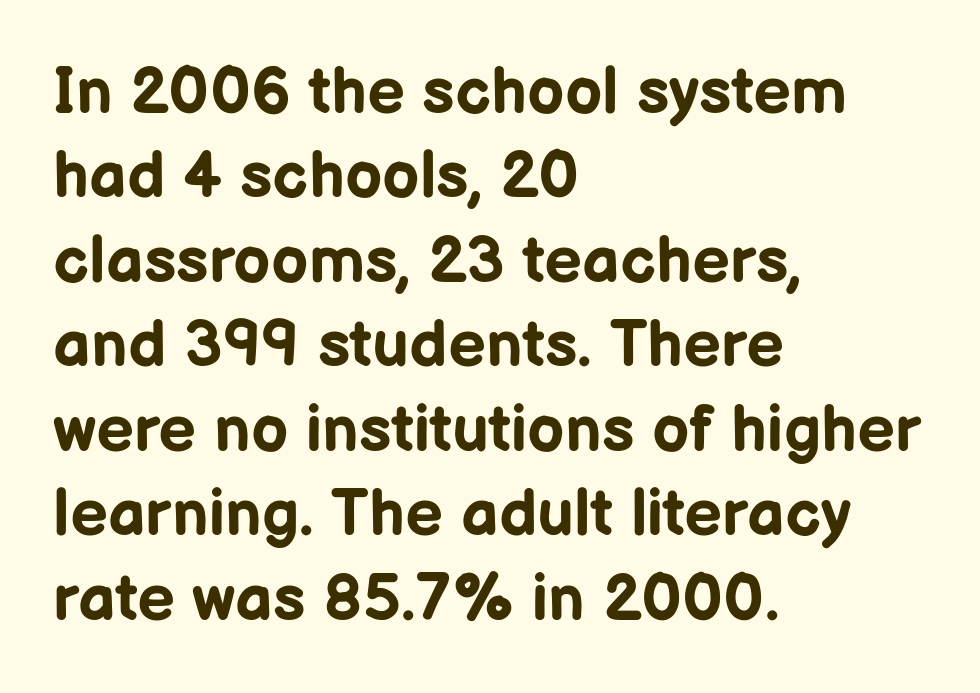
Typographically, this falls in the sans-serif category. The letters stand straight up with perfectly vertical stems. Only glyphs here, with clear space below each row. Each word holds together tightly as a unit, with standard inter-letter gaps.
